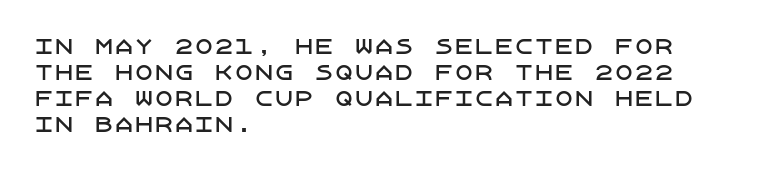
Q: Is the text italic (slanted)? A: No, it is upright.
Q: Is the text underlined? A: No.
Q: How is the paragraph aligned? A: Left-aligned.
Q: Is the spacing between letters normal or unusually wide? A: Normal.
Q: Is the spacing between lines tight, normal or loose? A: Normal.
